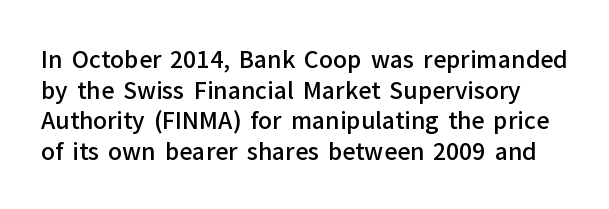
This rendering leaves character spacing at its baseline value. Reading down the column, the eye jumps a familiar distance to each next line. The string is rendered with underlining switched off. The font's upright variant was chosen for this text. In terms of weight, the rendering is demibold, just under bold.
